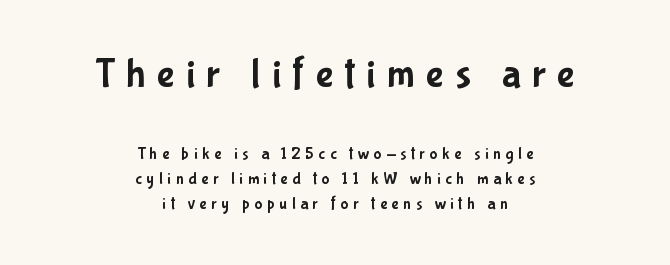
Q: Is the text italic (slanted)? A: No, it is upright.
Q: Is the typeface a serif or a sans-serif typeface? A: Sans-serif.
Q: Is the text underlined? A: No.
Q: How is the paragraph aligned? A: Centered.
Q: Is the spacing between letters normal or unusually wide? A: Unusually wide.
Q: Is the spacing between lines tight, normal or loose? A: Normal.
Q: Which block of text is set in a larger size, the first (top) or the second (bottom)? A: The first (top) one.
Q: Width (condensed, normal, or wide)? A: Condensed.
Q: Stroke contrast? A: Low.
Q: x-height? A: Medium.
Q: Monospaced? A: No.
